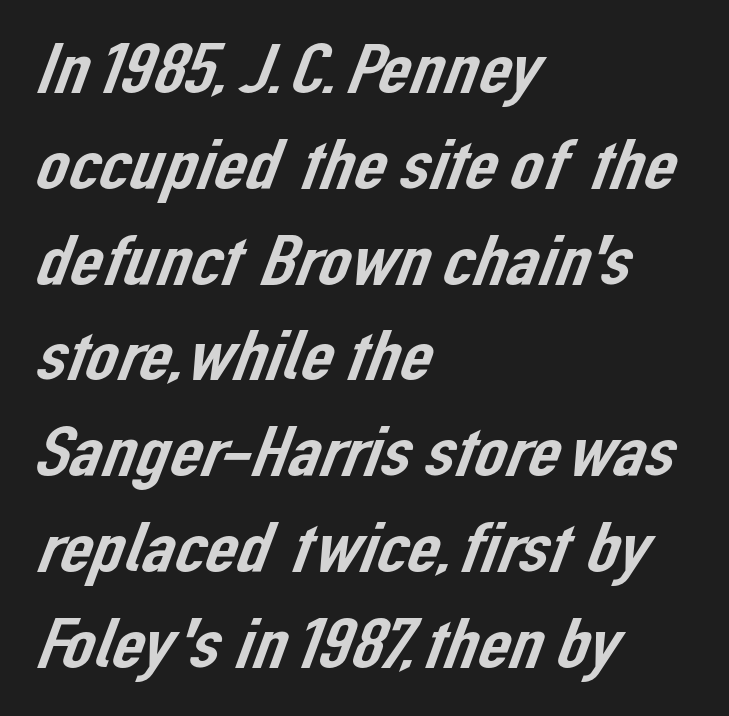
Q: Is the typeface a serif or a sans-serif typeface? A: Sans-serif.
Q: Is the text underlined? A: No.
Q: How is the paragraph aligned? A: Left-aligned.
Q: Is the spacing between letters normal or unusually wide? A: Normal.
Q: Is the spacing between lines tight, normal or loose? A: Normal.
Q: Width (condensed, normal, or wide)? A: Normal.
Q: Stroke contrast? A: Low.
Q: x-height? A: Medium.
Q: Monospaced? A: No.
